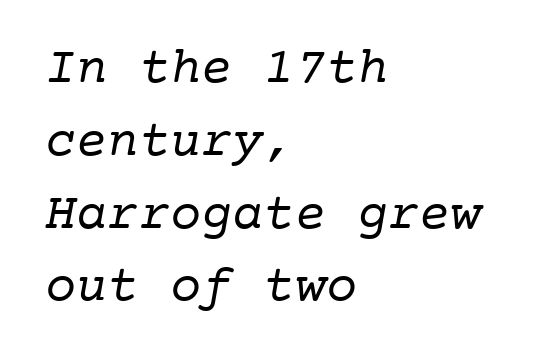
Layout note: lines flush left. Horizontal bands of white between lines are of average thickness. This sample has the even, mechanical cadence of fixed-width lettering. Serifs: yes, visible at the terminals of the letterforms. Any mark beneath the type? The region is blank. Each word holds together tightly as a unit, with standard inter-letter gaps.
